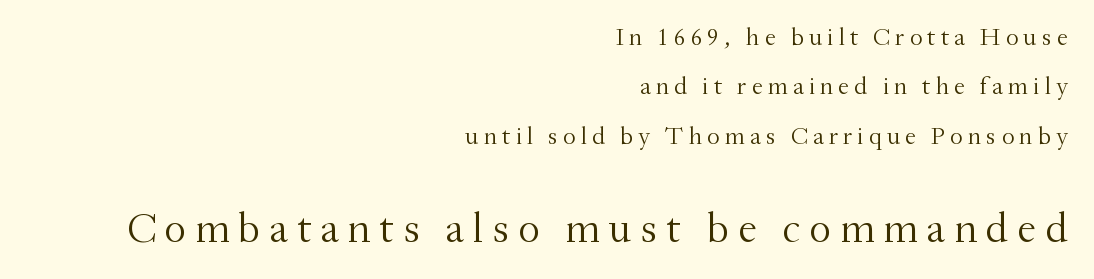
{"serif": "yes", "italic": "no", "bold": "no", "weight": "light", "width": "normal", "stroke_contrast": "medium", "x_height": "small", "monospaced": "no", "underline": "no", "align": "right", "line_spacing": "loose", "line_spacing_ratio": 1.98, "letter_spacing": "wide", "letter_spacing_em": 0.2, "larger_block": "second", "size_ratio": 1.72, "glyph_px": 43}
